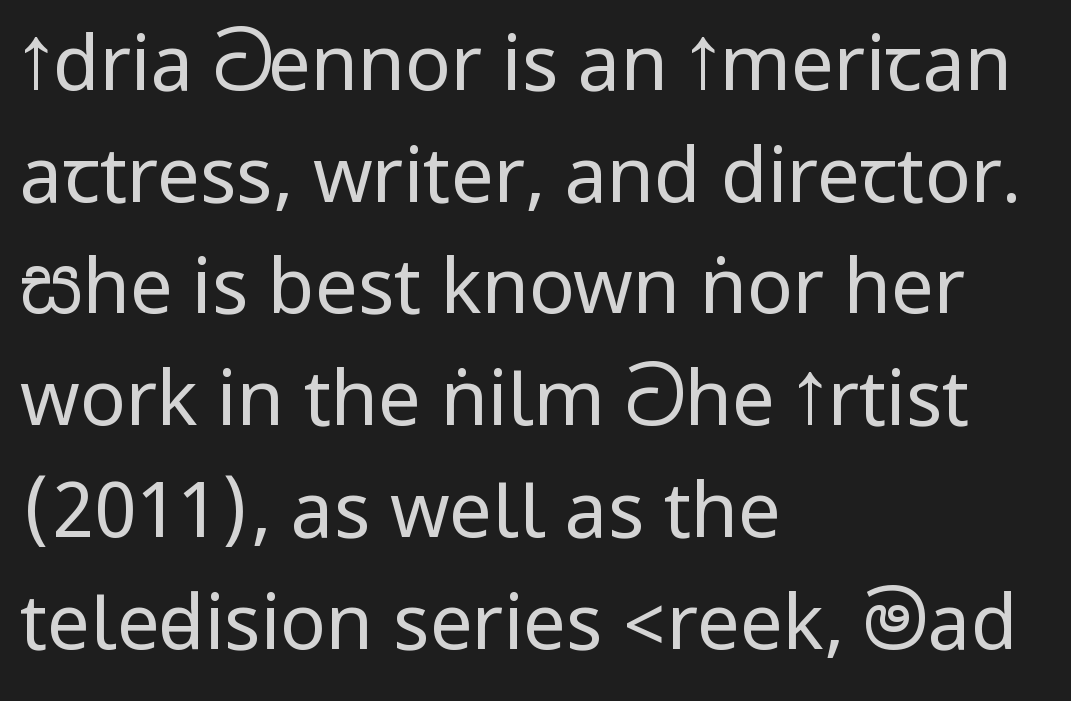
The image shows 76 px regular-weight, condensed sans-serif type, upright; set left-aligned, normal line spacing (1.47x), normal letter spacing, not underlined; low stroke contrast.
